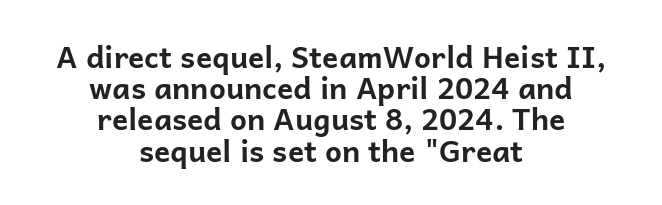
The image shows 30 px bold sans-serif type, upright; set centered, tight line spacing (1.04x), normal letter spacing, not underlined; low stroke contrast and a medium x-height.
